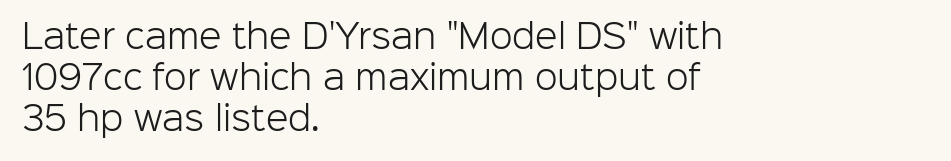
The image shows 33 px light sans-serif type, upright; set left-aligned, normal line spacing (1.25x), normal letter spacing, not underlined; low stroke contrast and a medium x-height.
